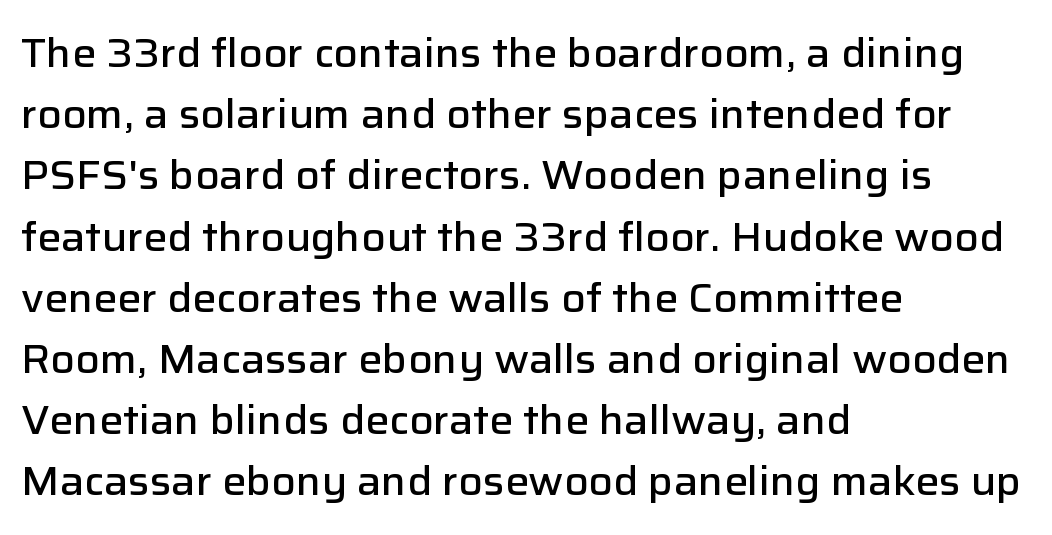
{"serif": "no", "italic": "no", "bold": "semi", "weight": "semibold", "width": "normal", "stroke_contrast": "low", "x_height": "medium", "monospaced": "no", "underline": "no", "align": "left", "line_spacing": "normal", "line_spacing_ratio": 1.53, "letter_spacing": "normal", "letter_spacing_em": 0.0, "glyph_px": 40}
